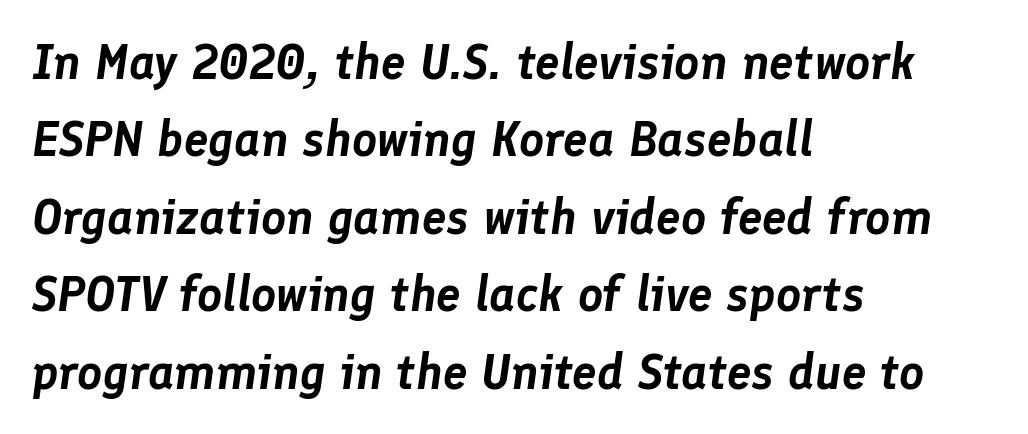
The image shows 49 px text type, italic (leaning right); set left-aligned, normal line spacing (1.58x), normal letter spacing, not underlined; low stroke contrast and a medium x-height.
